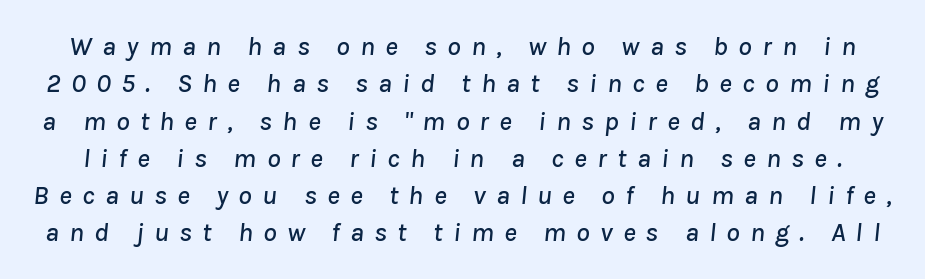
The image shows 27 px text type, italic (leaning right); set normal line spacing (1.38x), unusually wide letter spacing (+0.38 em), not underlined.
